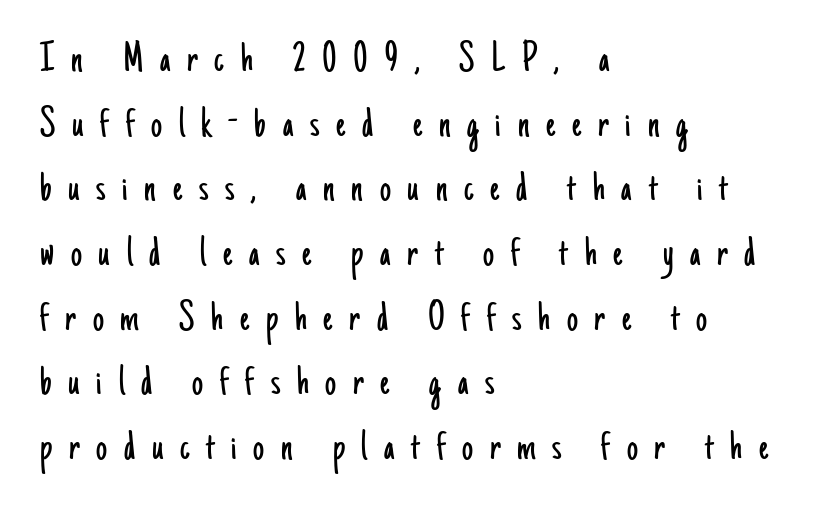
Is there much room between lines? A standard amount, neither cramped nor airy. Looks like regular typesetting: each glyph gets only the width it needs. The cut favours lightness, reaching ordinary text weight at its darkest. Nobody drew a line under any word here. Each letter's strokes conclude bluntly, with no projecting serifs. Which margin do the lines hug? The left one — the right edge is uneven.
